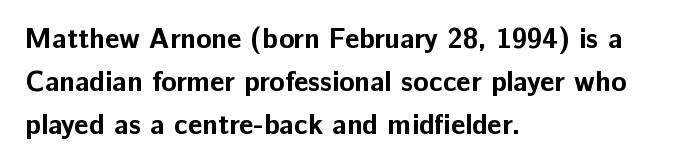
Q: Is the text bold? A: Yes.
Q: Is the text italic (slanted)? A: No, it is upright.
Q: Is the typeface a serif or a sans-serif typeface? A: Sans-serif.
Q: Is the text underlined? A: No.
Q: How is the paragraph aligned? A: Left-aligned.
Q: Is the spacing between letters normal or unusually wide? A: Normal.
Q: Is the spacing between lines tight, normal or loose? A: Normal.
Q: Width (condensed, normal, or wide)? A: Normal.
Q: Stroke contrast? A: Low.
Q: x-height? A: Medium.
Q: Monospaced? A: No.
